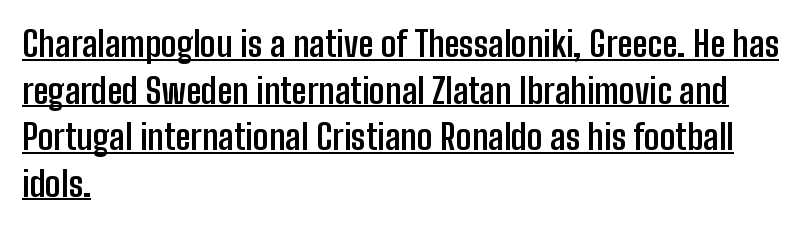
{"serif": "no", "italic": "no", "bold": "yes", "weight": "semibold", "width": "condensed", "stroke_contrast": "low", "x_height": "medium", "monospaced": "no", "underline": "yes", "align": "left", "line_spacing": "normal", "line_spacing_ratio": 1.33, "letter_spacing": "normal", "letter_spacing_em": 0.0, "glyph_px": 35}
